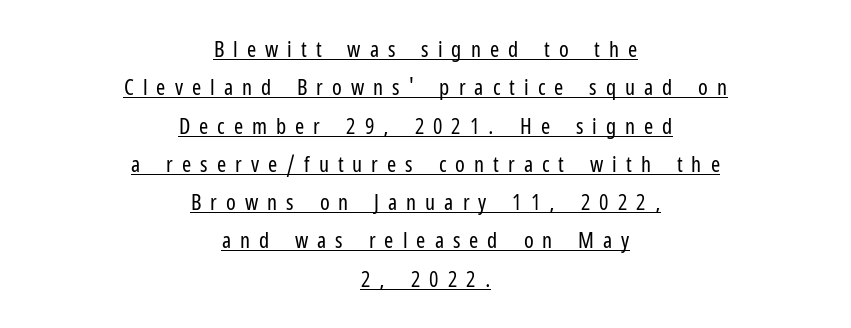
Glyph-to-glyph distance is far greater than everyday printed text. Typeset on center — no edge is straight. You can tell it's not italic because the verticals are truly vertical. Emphasis is given by a line drawn under the lettering. These glyphs show unthickened strokes, regular width or finer.
